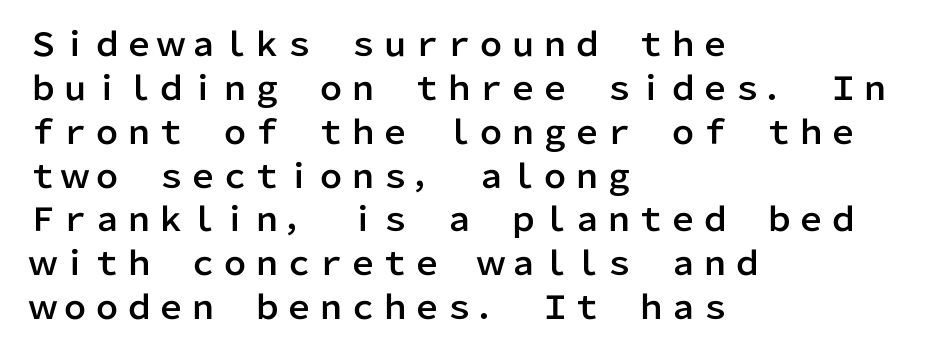
{"serif": "no", "italic": "no", "width": "normal", "stroke_contrast": "low", "x_height": "medium", "monospaced": "no", "underline": "no", "align": "left", "line_spacing": "normal", "line_spacing_ratio": 1.37, "letter_spacing": "normal", "letter_spacing_em": 0.0, "glyph_px": 32}
